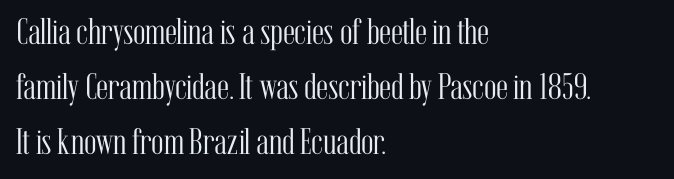
Q: Is the text bold? A: No.
Q: Is the text italic (slanted)? A: No, it is upright.
Q: Is the typeface a serif or a sans-serif typeface? A: Serif.
Q: Is the text underlined? A: No.
Q: How is the paragraph aligned? A: Left-aligned.
Q: Is the spacing between letters normal or unusually wide? A: Normal.
Q: Is the spacing between lines tight, normal or loose? A: Normal.
Q: Width (condensed, normal, or wide)? A: Condensed.
Q: Stroke contrast? A: Medium.
Q: x-height? A: Medium.
Q: Monospaced? A: No.
